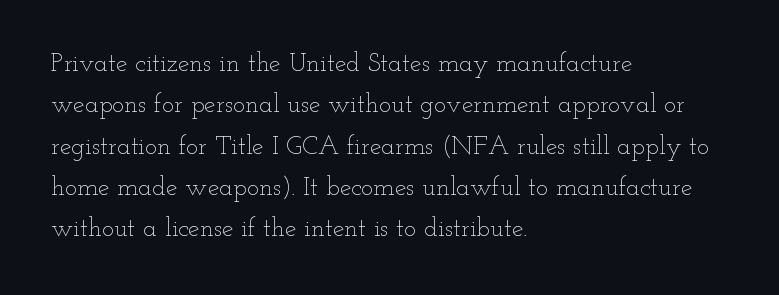
{"italic": "no", "bold": "no", "underline": "no", "align": "left", "line_spacing": "normal", "line_spacing_ratio": 1.59, "letter_spacing": "normal", "letter_spacing_em": 0.0, "glyph_px": 26}
